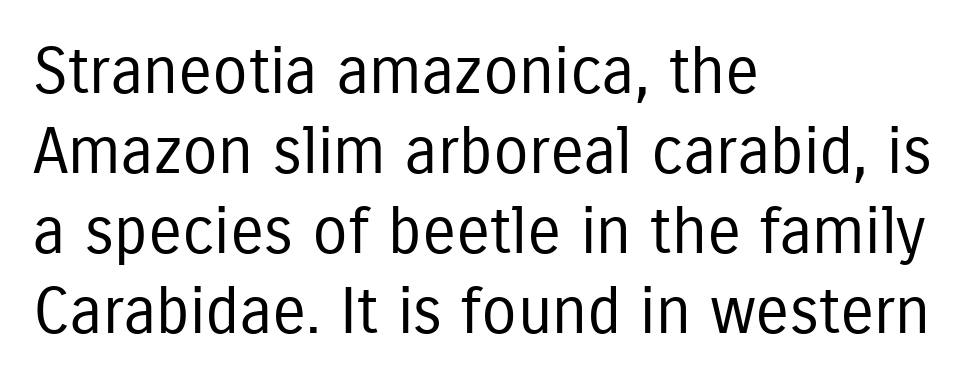
{"serif": "no", "italic": "no", "bold": "no", "weight": "regular", "width": "condensed", "stroke_contrast": "low", "x_height": "medium", "monospaced": "no", "underline": "no", "align": "left", "line_spacing": "normal", "line_spacing_ratio": 1.25, "letter_spacing": "normal", "letter_spacing_em": 0.0, "glyph_px": 64}
